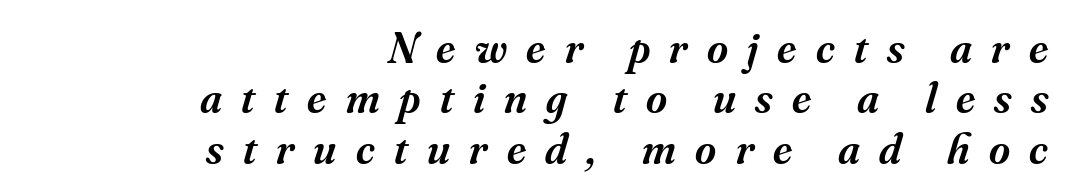
Between one letter and the next there's a generous, obvious gap. The specimen omits any rule beneath the text block's lines. Stems and bowls a touch heavier than normal — semibold. The paragraph has a hard right edge and a soft left edge.
